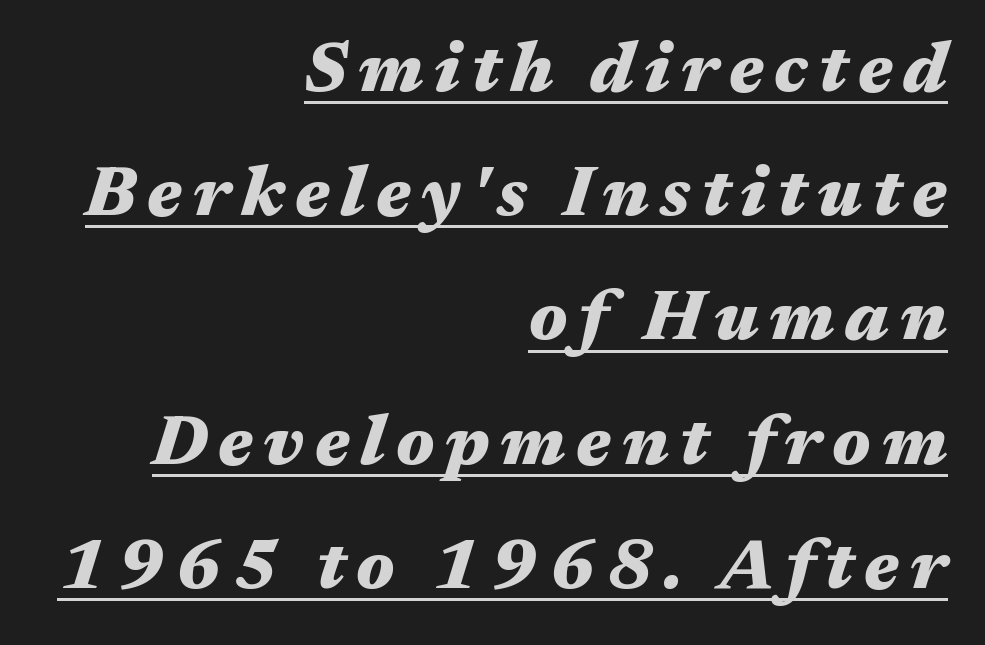
{"italic": "yes", "lean": "right", "slant_degrees": 17, "bold": "yes", "weight": "heavy", "width": "wide", "stroke_contrast": "medium", "x_height": "medium", "monospaced": "no", "underline": "yes", "align": "right", "line_spacing_ratio": 1.75, "glyph_px": 71}
